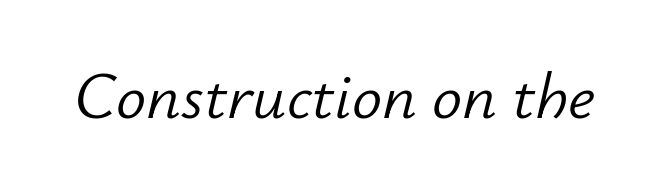
Q: Is the text bold? A: No.
Q: Is the text italic (slanted)? A: Yes, it leans right by about 12 degrees.
Q: Is the text underlined? A: No.
Q: Is the spacing between letters normal or unusually wide? A: Normal.
Q: Width (condensed, normal, or wide)? A: Normal.
Q: Stroke contrast? A: Low.
Q: x-height? A: Small.
Q: Monospaced? A: No.
